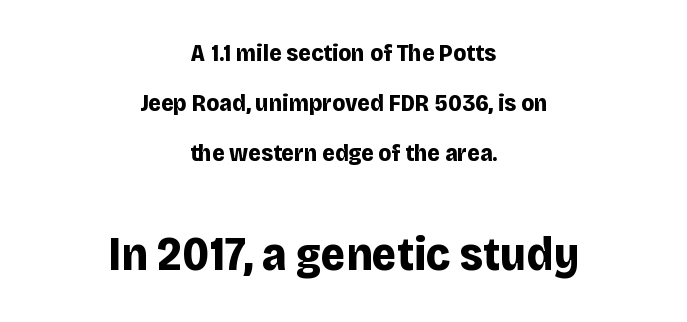
Q: Is the text bold? A: Yes.
Q: Is the text italic (slanted)? A: No, it is upright.
Q: Is the typeface a serif or a sans-serif typeface? A: Sans-serif.
Q: Is the text underlined? A: No.
Q: How is the paragraph aligned? A: Centered.
Q: Is the spacing between letters normal or unusually wide? A: Normal.
Q: Is the spacing between lines tight, normal or loose? A: Loose.
Q: Which block of text is set in a larger size, the first (top) or the second (bottom)? A: The second (bottom) one.
Q: Width (condensed, normal, or wide)? A: Normal.
Q: Stroke contrast? A: Low.
Q: x-height? A: Large.
Q: Monospaced? A: No.
